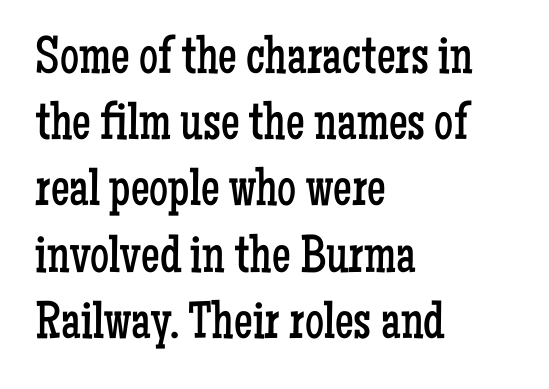
The rows are spaced the way most documents space them. Leftover space on each line is placed entirely after the last word. A roman cut, with each character standing at attention. Letters have the restrained weight of plain body copy at most. Underline: absent. Each letter keeps its own natural width here, so spacing adapts to shape.
